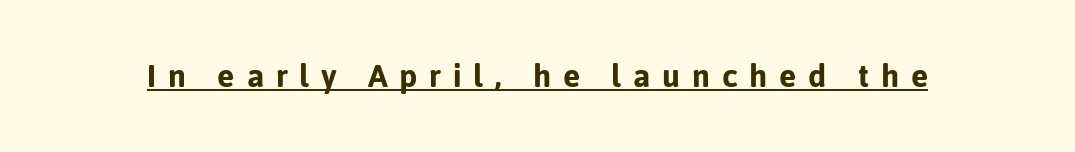
Ascenders rise straight up at ninety degrees. The letters advance in unequal steps, a hallmark of proportional type. Letter spacing: wide. Quick note: underline on. This sample uses a sans-serif face.
